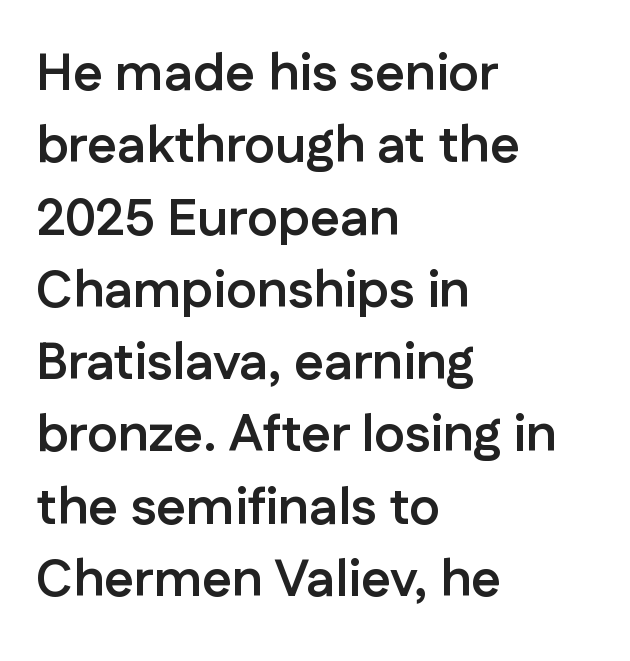
Horizontal alignment here is leftward, the default for most running prose. The face used here is a sans, in the tradition of grotesques and geometrics. The specimen reads as upright at a glance. This rendering leaves character spacing at its baseline value.
